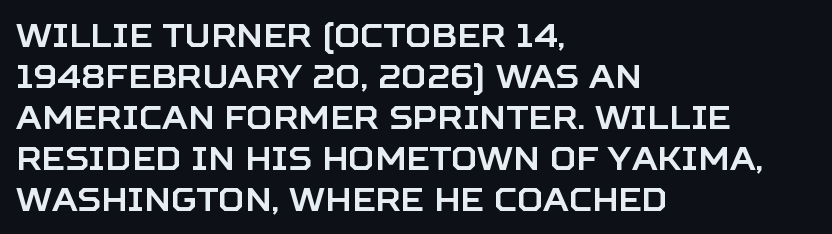
Q: Is the text italic (slanted)? A: No, it is upright.
Q: Is the typeface a serif or a sans-serif typeface? A: Sans-serif.
Q: Is the text underlined? A: No.
Q: How is the paragraph aligned? A: Left-aligned.
Q: Is the spacing between letters normal or unusually wide? A: Normal.
Q: Is the spacing between lines tight, normal or loose? A: Normal.
Q: Width (condensed, normal, or wide)? A: Normal.
Q: Stroke contrast? A: Low.
Q: x-height? A: Large.
Q: Monospaced? A: No.
